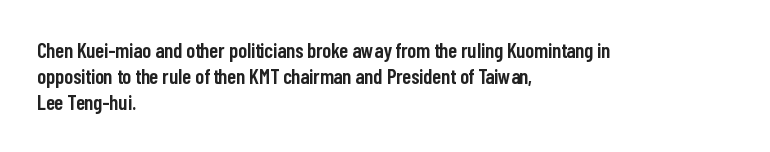
{"italic": "no", "bold": "semi", "underline": "no", "align": "left", "line_spacing_ratio": 1.23, "letter_spacing": "normal", "letter_spacing_em": 0.0, "glyph_px": 21}
